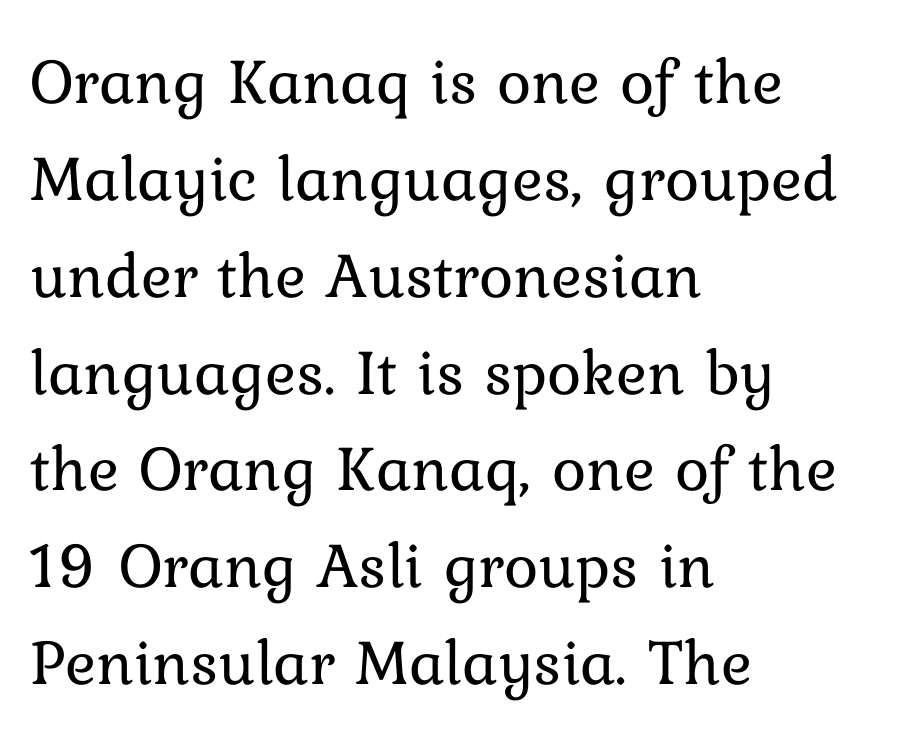
Q: Is the text bold? A: No.
Q: Is the text italic (slanted)? A: No, it is upright.
Q: Is the text underlined? A: No.
Q: How is the paragraph aligned? A: Left-aligned.
Q: Is the spacing between letters normal or unusually wide? A: Normal.
Q: Is the spacing between lines tight, normal or loose? A: Normal.
Q: Width (condensed, normal, or wide)? A: Normal.
Q: Stroke contrast? A: Low.
Q: x-height? A: Medium.
Q: Monospaced? A: No.
